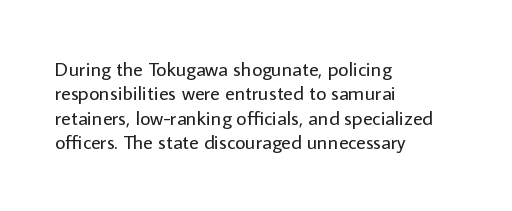
Q: Is the text bold? A: No.
Q: Is the text italic (slanted)? A: No, it is upright.
Q: Is the text underlined? A: No.
Q: How is the paragraph aligned? A: Left-aligned.
Q: Is the spacing between letters normal or unusually wide? A: Normal.
